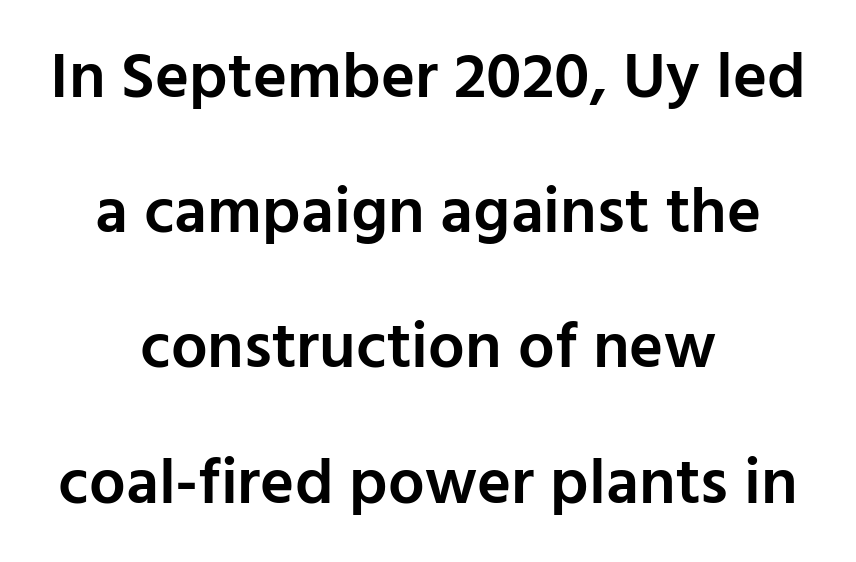
The image shows 65 px semibold sans-serif type, upright; set centered, loose line spacing (2.08x), normal letter spacing, not underlined; low stroke contrast and a medium x-height.
